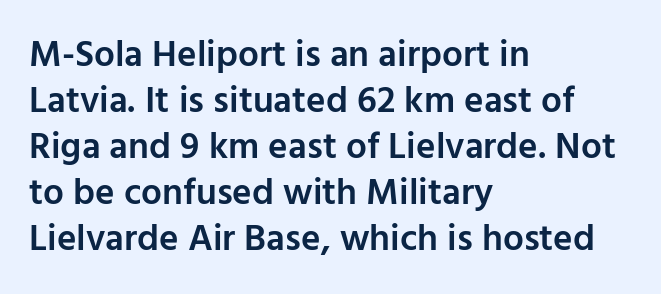
Q: Is the text bold? A: Semi-bold.
Q: Is the text italic (slanted)? A: No, it is upright.
Q: Is the typeface a serif or a sans-serif typeface? A: Sans-serif.
Q: Is the text underlined? A: No.
Q: How is the paragraph aligned? A: Left-aligned.
Q: Is the spacing between letters normal or unusually wide? A: Normal.
Q: Width (condensed, normal, or wide)? A: Normal.
Q: Stroke contrast? A: Low.
Q: x-height? A: Medium.
Q: Monospaced? A: No.
